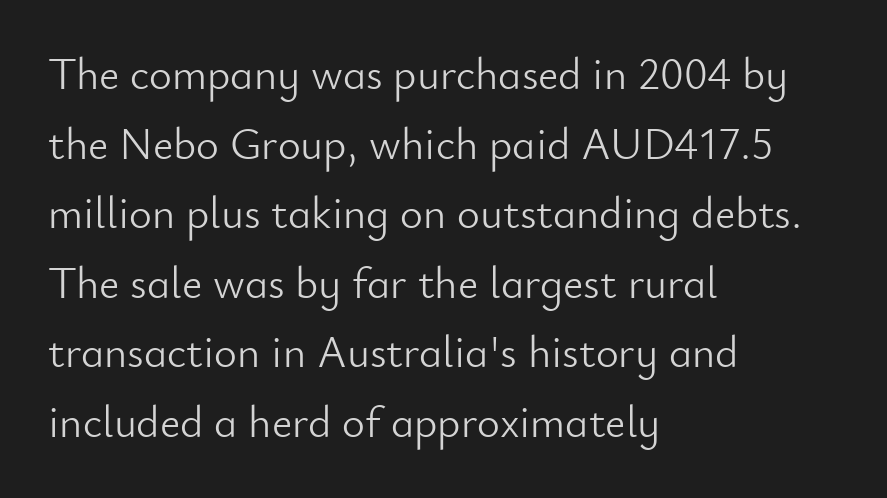
Q: Is the text bold? A: No.
Q: Is the text italic (slanted)? A: No, it is upright.
Q: Is the typeface a serif or a sans-serif typeface? A: Sans-serif.
Q: Is the text underlined? A: No.
Q: How is the paragraph aligned? A: Left-aligned.
Q: Is the spacing between letters normal or unusually wide? A: Normal.
Q: Is the spacing between lines tight, normal or loose? A: Normal.
Q: Width (condensed, normal, or wide)? A: Normal.
Q: Stroke contrast? A: Low.
Q: x-height? A: Small.
Q: Monospaced? A: No.
